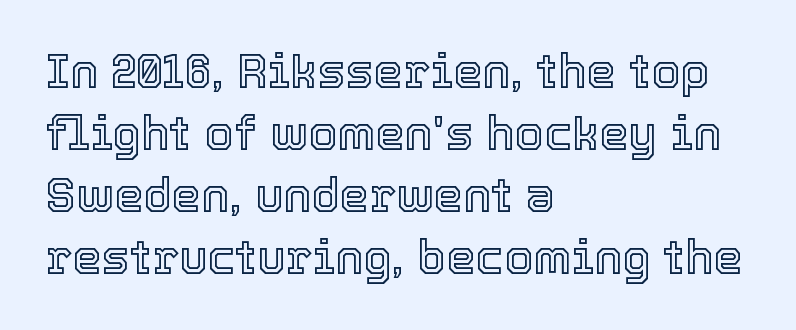
Q: Is the text italic (slanted)? A: No, it is upright.
Q: Is the text underlined? A: No.
Q: How is the paragraph aligned? A: Left-aligned.
Q: Is the spacing between letters normal or unusually wide? A: Normal.
Q: Is the spacing between lines tight, normal or loose? A: Normal.
Q: Width (condensed, normal, or wide)? A: Normal.
Q: x-height? A: Medium.
Q: Monospaced? A: No.
